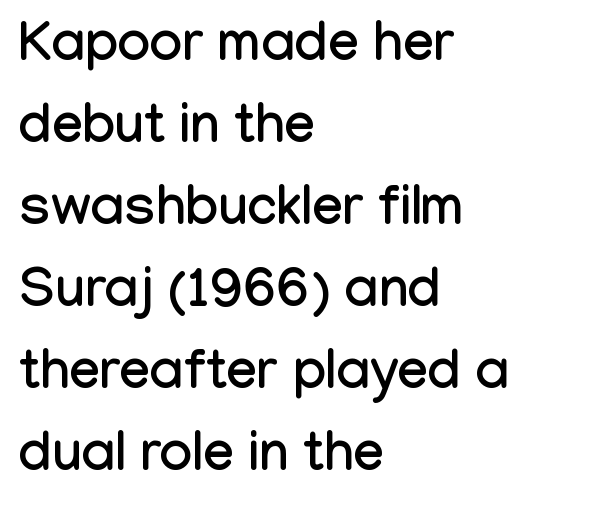
Q: Is the text italic (slanted)? A: No, it is upright.
Q: Is the typeface a serif or a sans-serif typeface? A: Sans-serif.
Q: Is the text underlined? A: No.
Q: How is the paragraph aligned? A: Left-aligned.
Q: Is the spacing between letters normal or unusually wide? A: Normal.
Q: Is the spacing between lines tight, normal or loose? A: Normal.
Q: Width (condensed, normal, or wide)? A: Condensed.
Q: Stroke contrast? A: Low.
Q: x-height? A: Medium.
Q: Monospaced? A: No.
